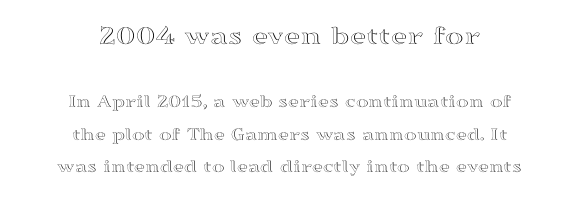
The image shows 28 px wide type, upright; set centered, line spacing 1.71x, normal letter spacing, not underlined; the first (top) block is 1.47x larger; a medium x-height.
